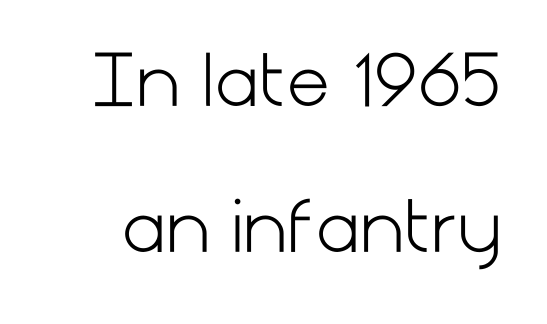
Q: Is the text bold? A: No.
Q: Is the text italic (slanted)? A: No, it is upright.
Q: Is the typeface a serif or a sans-serif typeface? A: Sans-serif.
Q: Is the text underlined? A: No.
Q: Is the spacing between letters normal or unusually wide? A: Normal.
Q: Is the spacing between lines tight, normal or loose? A: Loose.
Q: Width (condensed, normal, or wide)? A: Normal.
Q: Stroke contrast? A: Low.
Q: x-height? A: Medium.
